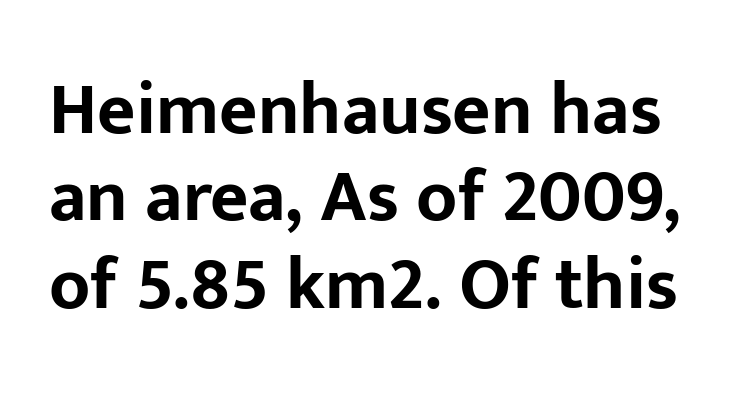
{"serif": "no", "italic": "no", "bold": "yes", "weight": "bold", "width": "normal", "stroke_contrast": "low", "x_height": "medium", "monospaced": "no", "underline": "no", "line_spacing_ratio": 1.18, "letter_spacing": "normal", "letter_spacing_em": 0.0, "glyph_px": 74}
